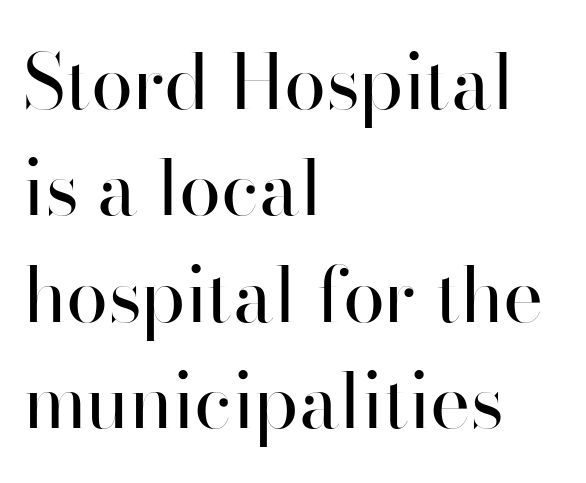
Q: Is the text bold? A: No.
Q: Is the text italic (slanted)? A: No, it is upright.
Q: Is the typeface a serif or a sans-serif typeface? A: Sans-serif.
Q: Is the text underlined? A: No.
Q: How is the paragraph aligned? A: Left-aligned.
Q: Is the spacing between letters normal or unusually wide? A: Normal.
Q: Is the spacing between lines tight, normal or loose? A: Normal.
Q: Width (condensed, normal, or wide)? A: Normal.
Q: Stroke contrast? A: High.
Q: x-height? A: Small.
Q: Monospaced? A: No.
